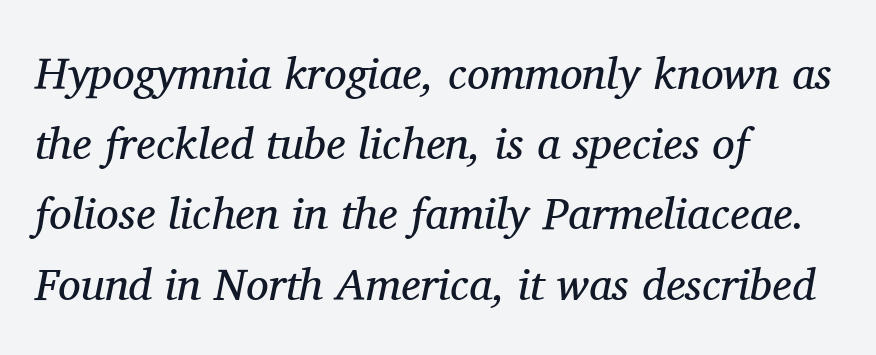
The image shows 45 px regular-weight serif type, italic (leaning right); set left-aligned, normal line spacing (1.56x), normal letter spacing, not underlined; medium stroke contrast and a medium x-height.
